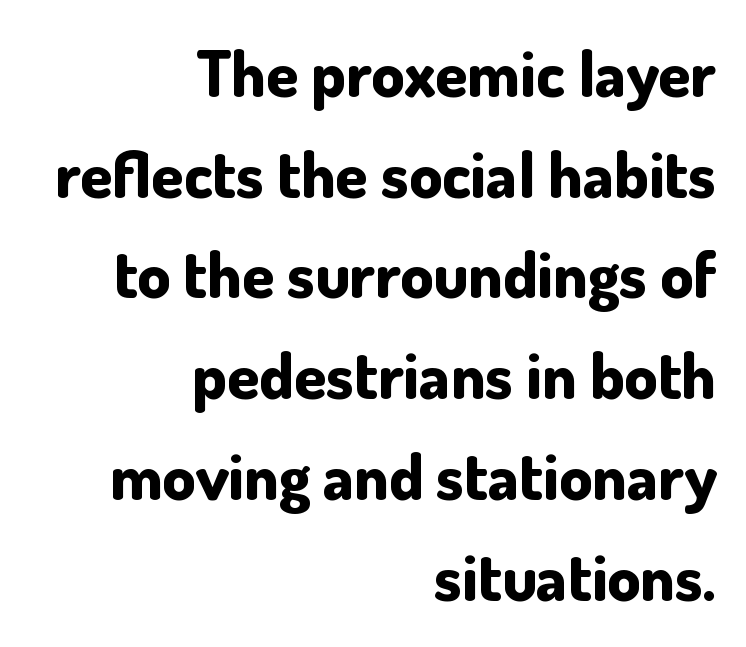
{"serif": "no", "italic": "no", "bold": "yes", "weight": "bold", "width": "normal", "stroke_contrast": "low", "x_height": "small", "monospaced": "no", "underline": "no", "align": "right", "line_spacing": "normal", "line_spacing_ratio": 1.55, "letter_spacing": "normal", "letter_spacing_em": 0.0, "glyph_px": 65}
